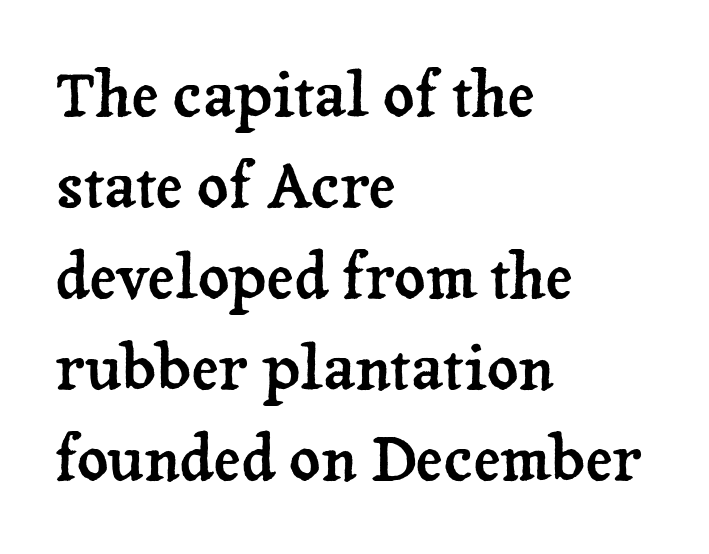
{"serif": "yes", "italic": "no", "width": "normal", "stroke_contrast": "low", "x_height": "medium", "monospaced": "no", "underline": "no", "align": "left", "line_spacing": "normal", "line_spacing_ratio": 1.49, "letter_spacing": "normal", "letter_spacing_em": 0.0, "glyph_px": 61}
